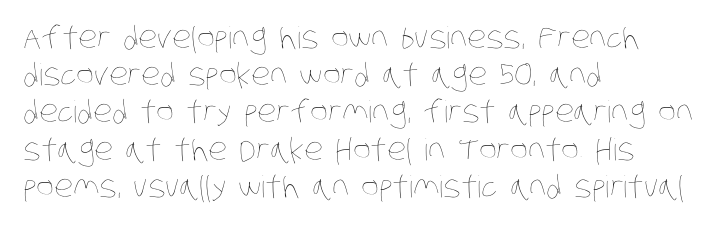
The image shows 30 px thin, condensed type; set left-aligned, line spacing 1.24x, normal letter spacing, not underlined; low stroke contrast and a large x-height.
